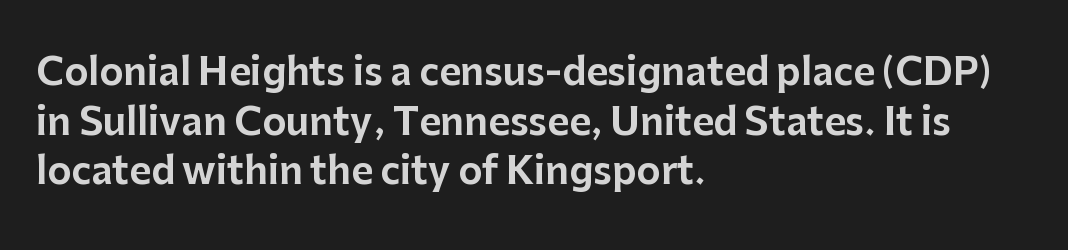
The image shows 37 px sans-serif type, upright; set left-aligned, normal line spacing (1.34x), normal letter spacing, not underlined; low stroke contrast and a medium x-height.
